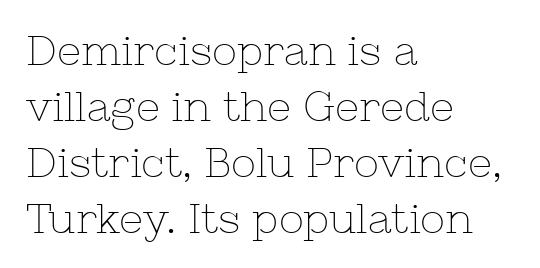
Quick note: underline off. Honestly, the row spacing looks completely unremarkable. The letters stand upright; this is a roman face. The tracking reads as untouched default to a designer's eye.
